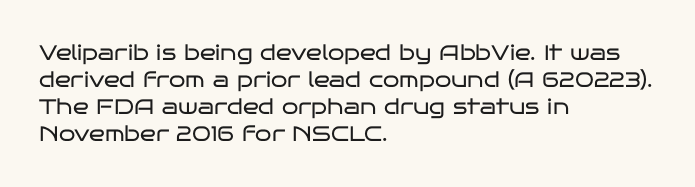
The passage shown is not underscored anywhere. Summary of vertical rhythm: regular, with standard interline spacing. The rag falls on the right side of this text block. Notice how the stems are strictly vertical — no italics here. Vertical stems look standard width or narrower in stroke.
